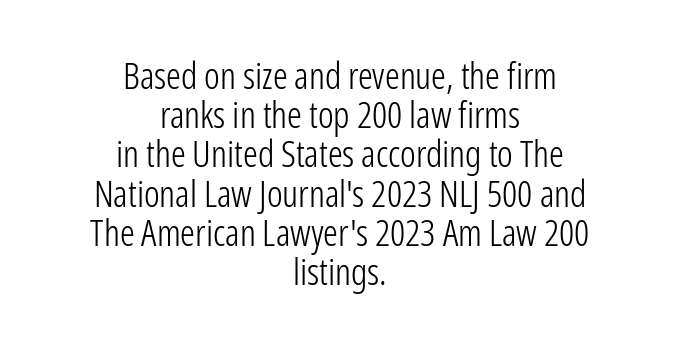
The image shows 37 px light, condensed sans-serif type, upright; set centered, tight line spacing (1.06x), normal letter spacing, not underlined; low stroke contrast and a medium x-height.
